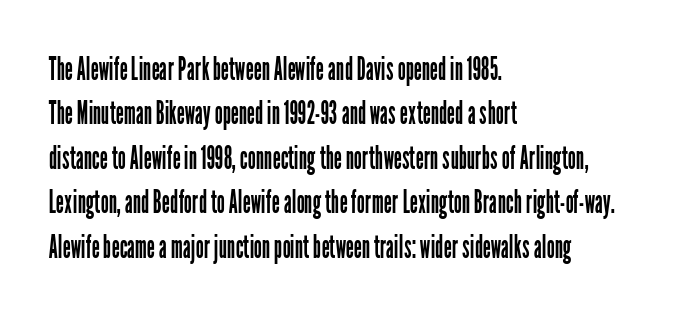
Q: Is the text bold? A: No.
Q: Is the text italic (slanted)? A: No, it is upright.
Q: Is the typeface a serif or a sans-serif typeface? A: Sans-serif.
Q: Is the text underlined? A: No.
Q: How is the paragraph aligned? A: Left-aligned.
Q: Is the spacing between letters normal or unusually wide? A: Normal.
Q: Is the spacing between lines tight, normal or loose? A: Normal.
Q: Width (condensed, normal, or wide)? A: Condensed.
Q: Stroke contrast? A: Low.
Q: x-height? A: Medium.
Q: Monospaced? A: No.
